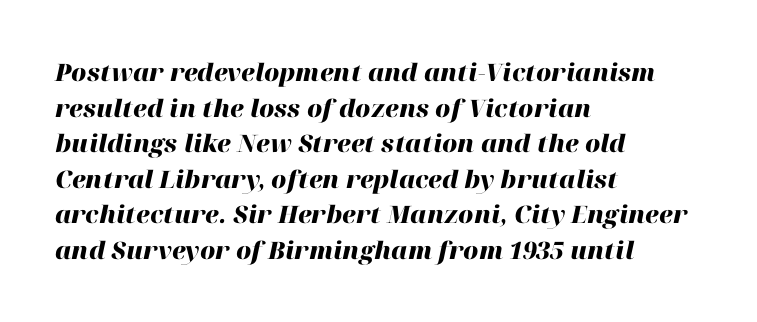
The image shows 24 px bold type, italic (leaning right); set left-aligned, normal line spacing (1.48x), normal letter spacing, not underlined.
